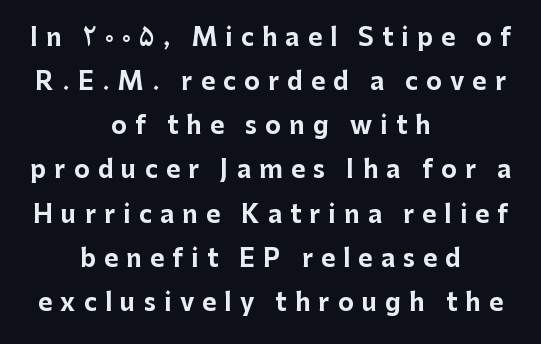
The sample has been set heavy, in full bold. It's the straight-up-and-down kind of type. Line starts and ends both wander, symmetrically. In terms of letterspacing, this is a distinctly airy, spread setting.
